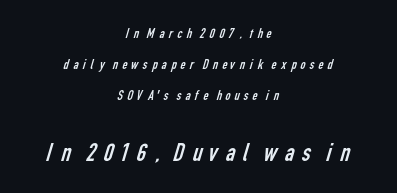
{"bold": "no", "underline": "no", "align": "center", "line_spacing": "loose", "line_spacing_ratio": 2.21, "larger_block": "second", "size_ratio": 1.86, "glyph_px": 26}
